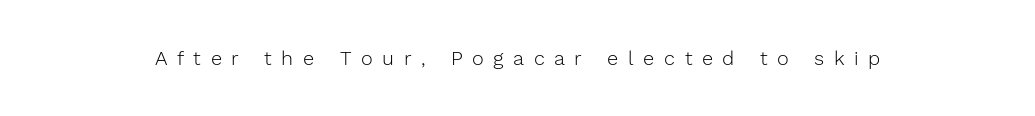
{"italic": "no", "bold": "no", "underline": "no", "letter_spacing": "wide", "letter_spacing_em": 0.48, "glyph_px": 20}
